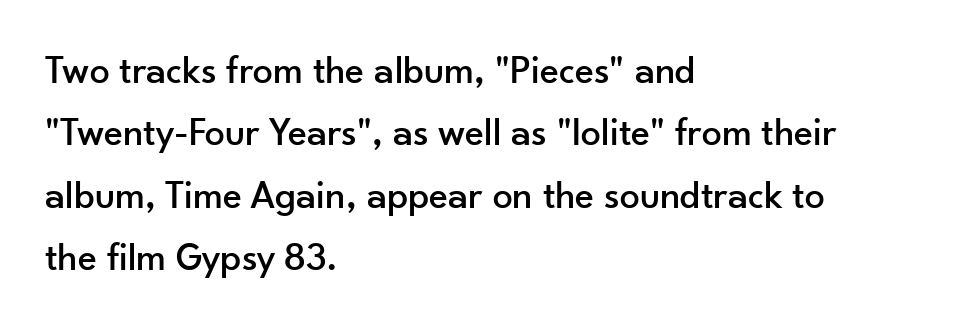
The image shows 40 px sans-serif type, upright; set left-aligned, normal line spacing (1.56x), normal letter spacing, not underlined; low stroke contrast and a small x-height.
